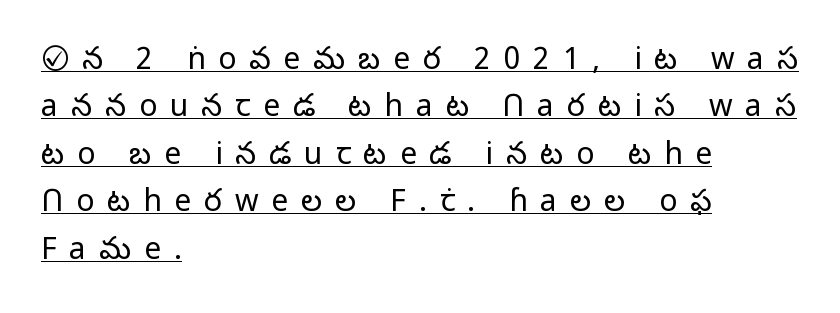
Q: Is the text bold? A: No.
Q: Is the text italic (slanted)? A: No, it is upright.
Q: Is the typeface a serif or a sans-serif typeface? A: Sans-serif.
Q: Is the text underlined? A: Yes.
Q: How is the paragraph aligned? A: Left-aligned.
Q: Is the spacing between letters normal or unusually wide? A: Unusually wide.
Q: Is the spacing between lines tight, normal or loose? A: Normal.
Q: Width (condensed, normal, or wide)? A: Normal.
Q: Stroke contrast? A: Low.
Q: x-height? A: Medium.
Q: Monospaced? A: No.
